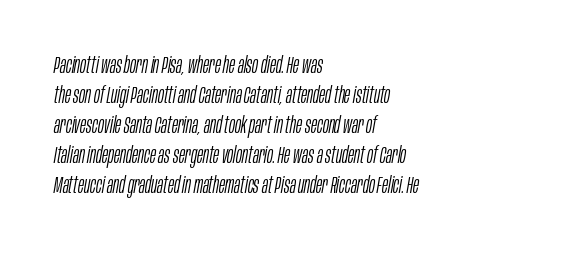
Q: Is the text bold? A: No.
Q: Is the text italic (slanted)? A: Yes, it leans right by about 10 degrees.
Q: Is the text underlined? A: No.
Q: How is the paragraph aligned? A: Left-aligned.
Q: Is the spacing between letters normal or unusually wide? A: Normal.
Q: Is the spacing between lines tight, normal or loose? A: Normal.
